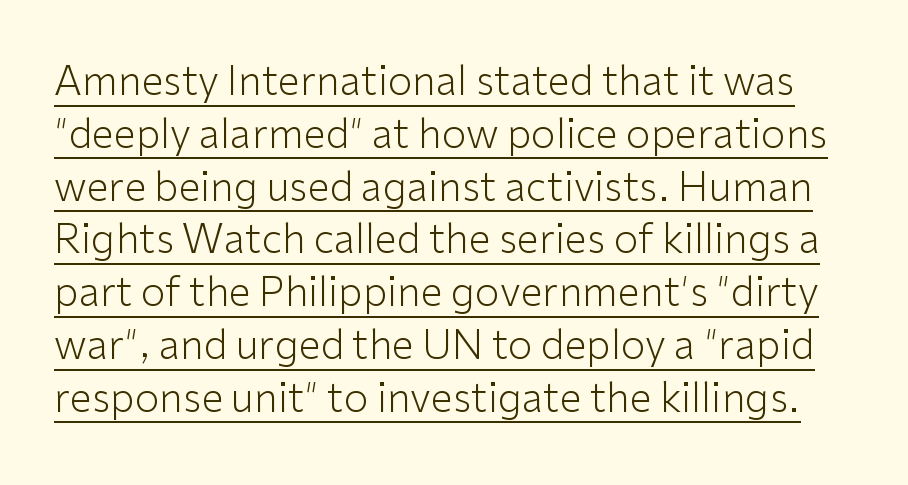
The image shows 40 px light sans-serif type, upright; set normal line spacing (1.32x), normal letter spacing, underlined; low stroke contrast and a medium x-height.
